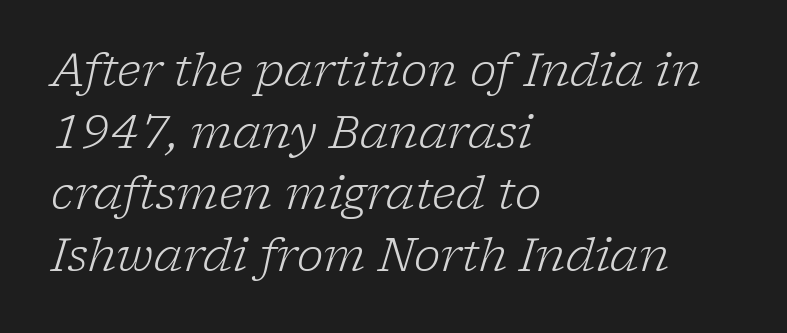
{"serif": "yes", "italic": "yes", "lean": "right", "slant_degrees": 17, "bold": "no", "weight": "light", "width": "normal", "stroke_contrast": "low", "x_height": "medium", "monospaced": "no", "underline": "no", "align": "left", "line_spacing": "normal", "line_spacing_ratio": 1.37, "letter_spacing": "normal", "letter_spacing_em": 0.0, "glyph_px": 45}
